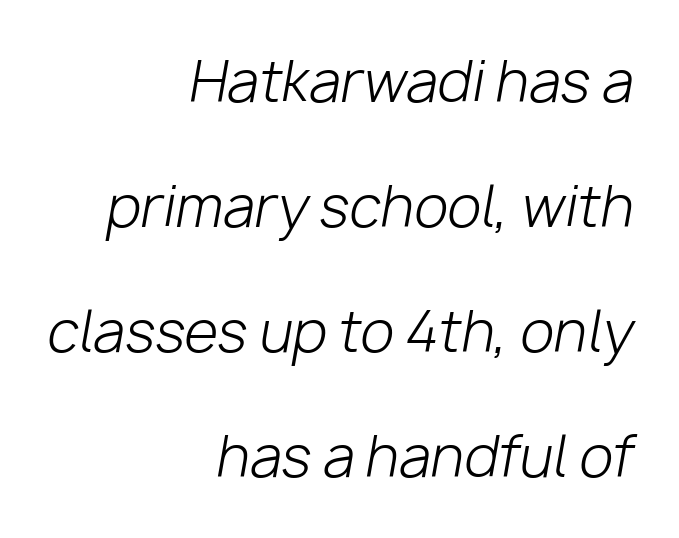
Q: Is the text bold? A: No.
Q: Is the text italic (slanted)? A: Yes, it leans right by about 10 degrees.
Q: Is the text underlined? A: No.
Q: How is the paragraph aligned? A: Right-aligned.
Q: Is the spacing between letters normal or unusually wide? A: Normal.
Q: Is the spacing between lines tight, normal or loose? A: Loose.
Q: Width (condensed, normal, or wide)? A: Normal.
Q: Stroke contrast? A: Low.
Q: x-height? A: Medium.
Q: Monospaced? A: No.
